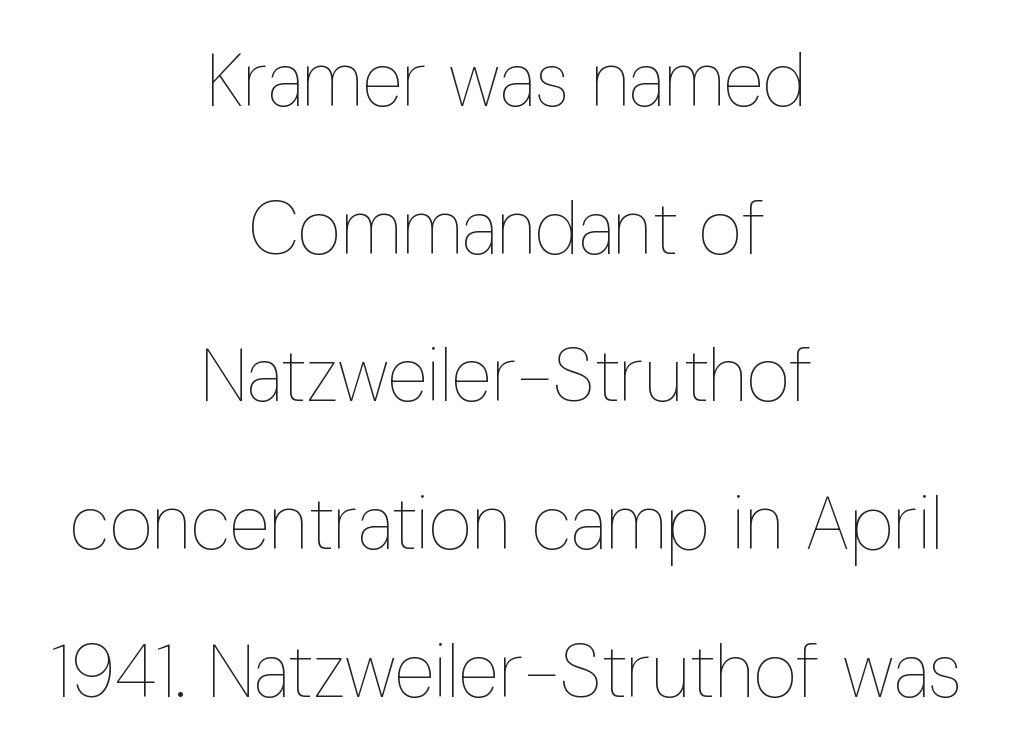
The image shows 75 px thin, condensed type, upright; set centered, loose line spacing (1.97x), normal letter spacing, not underlined; low stroke contrast and a medium x-height.
